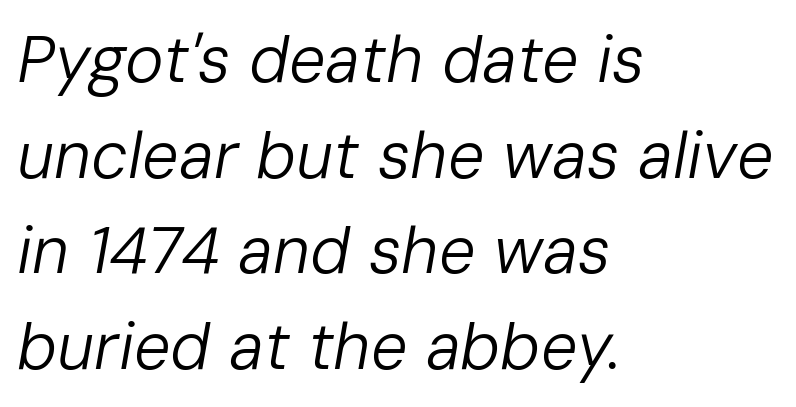
The image shows 65 px regular-weight type, italic (leaning right); set left-aligned, normal line spacing (1.47x), normal letter spacing, not underlined; low stroke contrast and a medium x-height.
